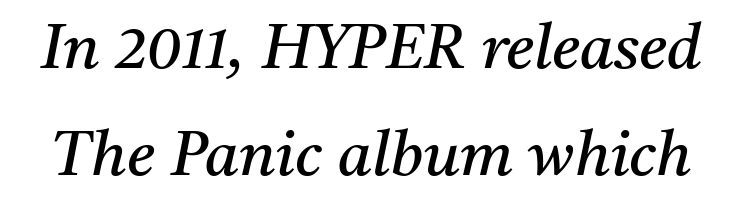
Q: Is the text bold? A: No.
Q: Is the text italic (slanted)? A: Yes, it leans right by about 11 degrees.
Q: Is the typeface a serif or a sans-serif typeface? A: Serif.
Q: Is the text underlined? A: No.
Q: Is the spacing between letters normal or unusually wide? A: Normal.
Q: Width (condensed, normal, or wide)? A: Normal.
Q: Stroke contrast? A: Medium.
Q: x-height? A: Medium.
Q: Monospaced? A: No.
